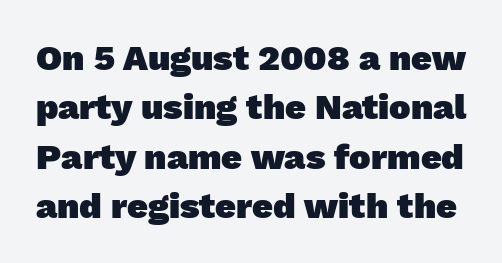
The image shows 36 px heavy sans-serif type; set normal line spacing (1.37x), normal letter spacing, not underlined; low stroke contrast and a medium x-height.
